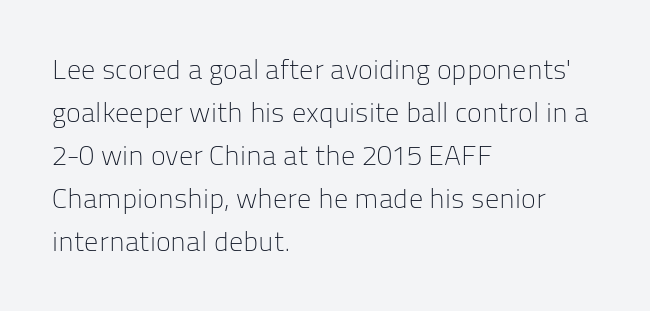
{"serif": "no", "italic": "no", "bold": "no", "weight": "light", "width": "normal", "stroke_contrast": "low", "x_height": "medium", "monospaced": "no", "underline": "no", "align": "left", "line_spacing": "normal", "line_spacing_ratio": 1.54, "letter_spacing": "normal", "letter_spacing_em": 0.0, "glyph_px": 28}
